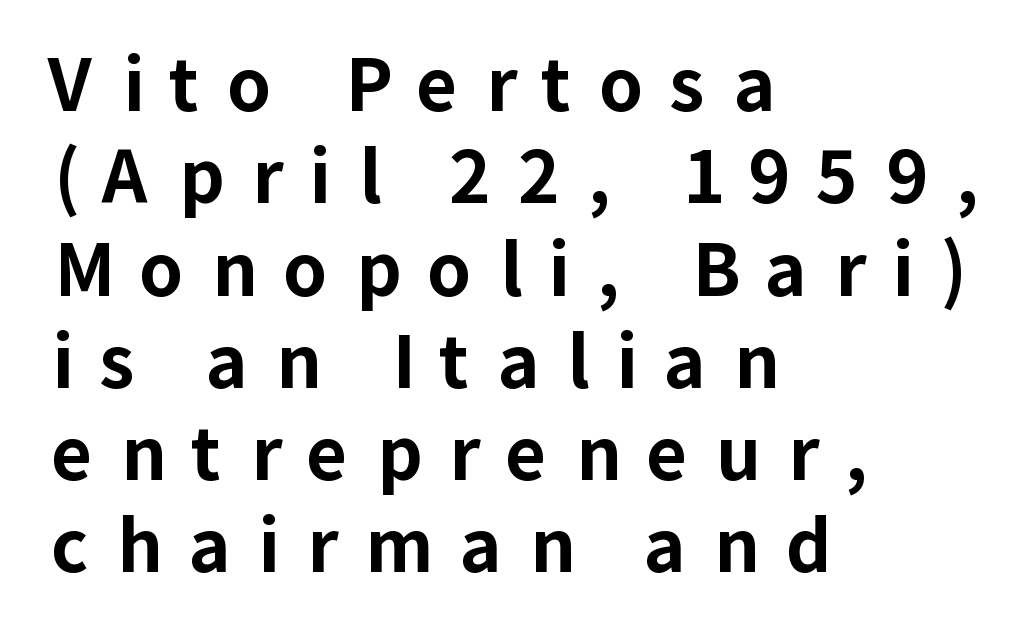
Words appear elongated and porous because spacing is wide. Just letters on the line, the space beneath them empty. A roman cut, with each character standing at attention. A typesetter would label this face a sans. Reading down the column, the eye jumps a familiar distance to each next line. Every row of glyphs begins at an identical x-position on the left.
